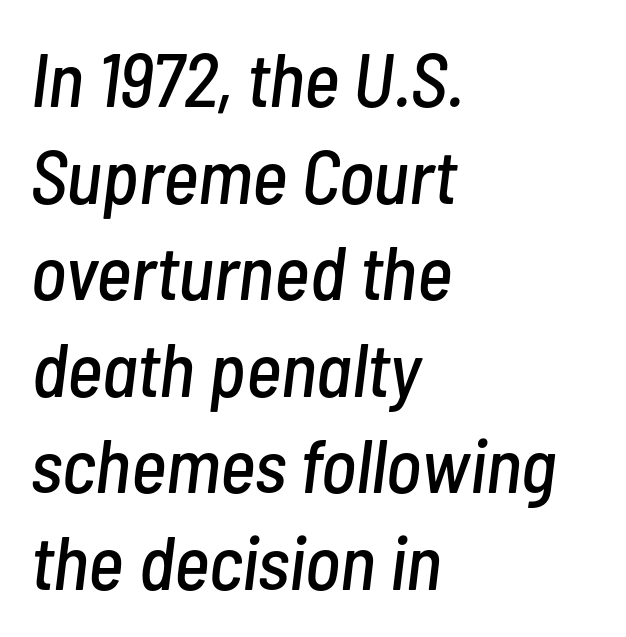
Q: Is the text italic (slanted)? A: Yes, it leans right by about 7 degrees.
Q: Is the text underlined? A: No.
Q: How is the paragraph aligned? A: Left-aligned.
Q: Is the spacing between letters normal or unusually wide? A: Normal.
Q: Is the spacing between lines tight, normal or loose? A: Normal.
Q: Width (condensed, normal, or wide)? A: Condensed.
Q: Stroke contrast? A: Low.
Q: x-height? A: Medium.
Q: Monospaced? A: No.
